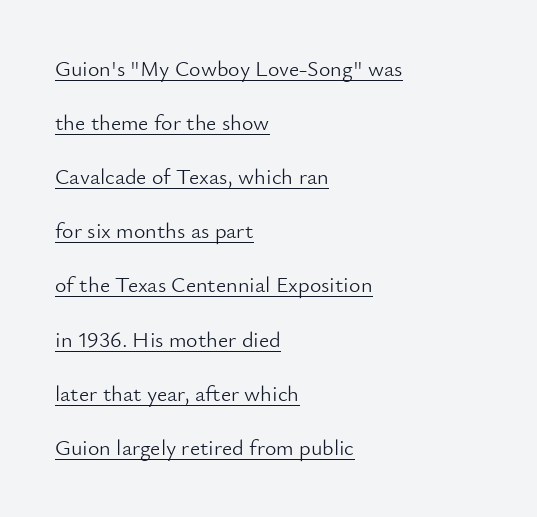
Students, observe: this is what heavily led, spacious text looks like. Horizontally, the lines are justified to the leading edge only. Designer's note — italics off, roman on. Underlining? Definitely there.
